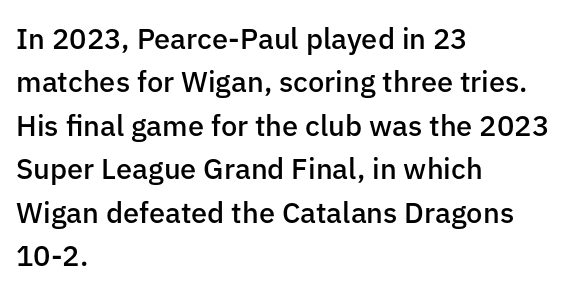
{"serif": "no", "italic": "no", "bold": "semi", "weight": "semibold", "width": "normal", "stroke_contrast": "low", "x_height": "medium", "monospaced": "no", "underline": "no", "align": "left", "line_spacing": "normal", "line_spacing_ratio": 1.5, "letter_spacing": "normal", "letter_spacing_em": 0.0, "glyph_px": 29}
